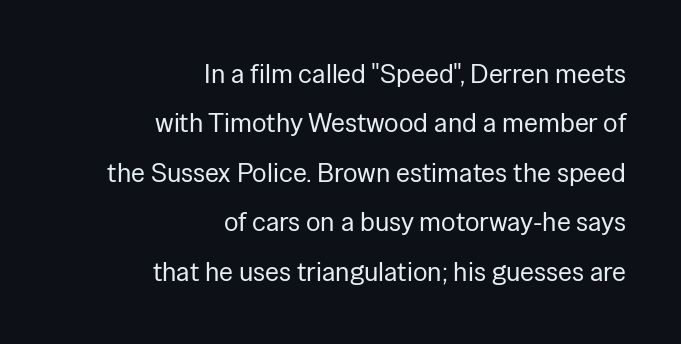
{"italic": "no", "bold": "no", "underline": "no", "align": "right", "line_spacing_ratio": 1.83, "letter_spacing": "normal", "letter_spacing_em": 0.0, "glyph_px": 27}
